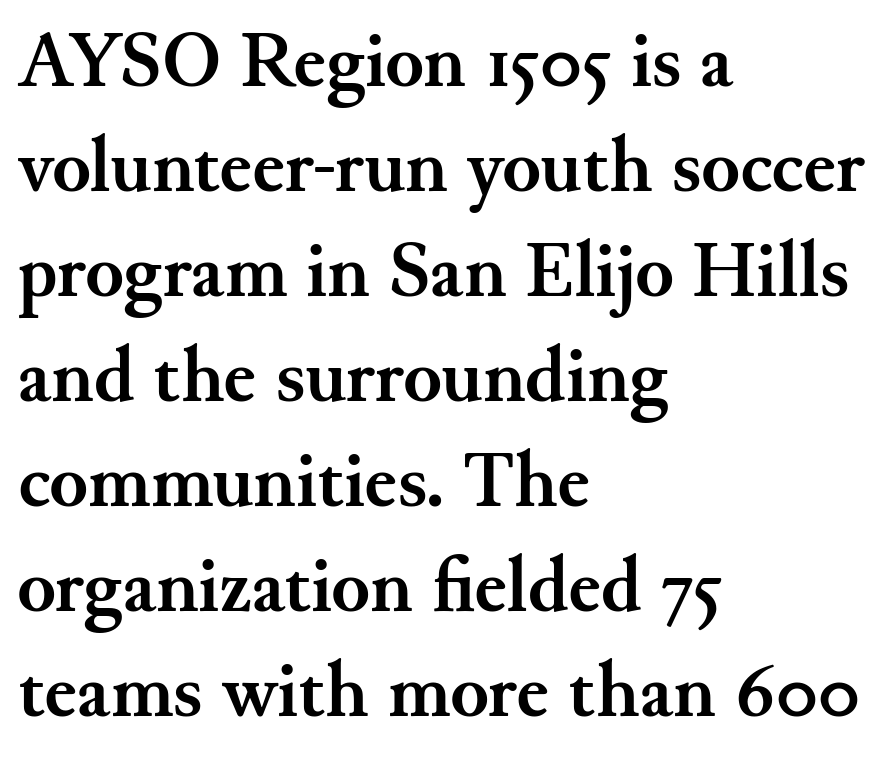
Letterform terminals end in serifs throughout the passage. The lines in this sample share a left origin and differ only in where they stop. In terms of posture, this sample is upright. Nothing unusual about the tracking: characters are spaced as the font intends.
